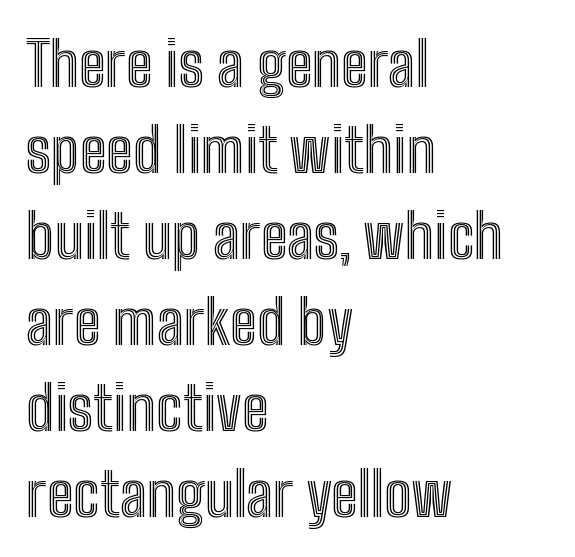
Letters rest on an invisible, unmarked baseline. Ascenders rise straight up at ninety degrees. The ragged edge is on the right, which tells us the setting is flush left. Reading down the column, the eye jumps a familiar distance to each next line.
